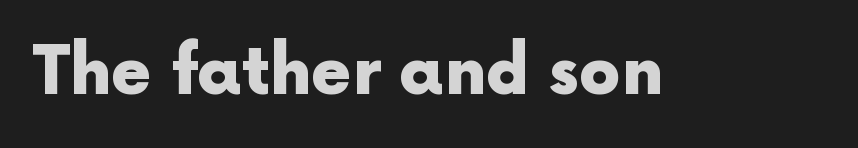
The image shows 66 px heavy sans-serif type, upright; set normal letter spacing, not underlined; a medium x-height.
